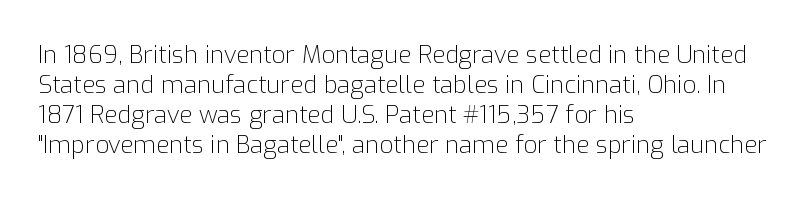
{"italic": "no", "bold": "no", "underline": "no", "align": "left", "line_spacing": "normal", "line_spacing_ratio": 1.25, "letter_spacing": "normal", "letter_spacing_em": 0.0, "glyph_px": 24}
